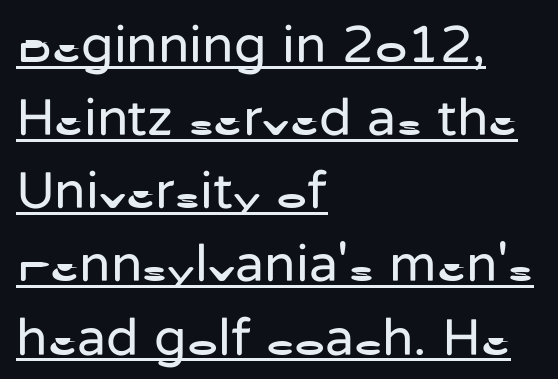
Ordinary non-slanted type is in use. Think of a printed novel: that variable character pitch is what you see here. A quiet, ordinary-to-light weight characterises the typeface. In terms of leading, this rendering sits right in the middle. Short note: letters normally spaced.
